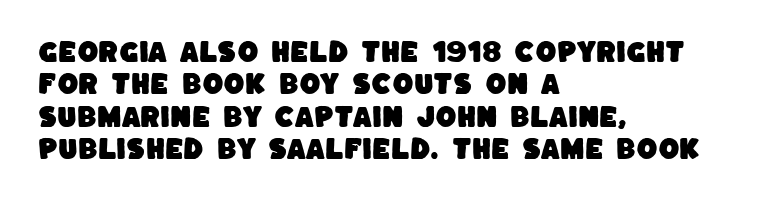
{"underline": "no", "align": "left", "line_spacing": "normal", "line_spacing_ratio": 1.35, "letter_spacing": "normal", "letter_spacing_em": 0.0, "glyph_px": 24}
